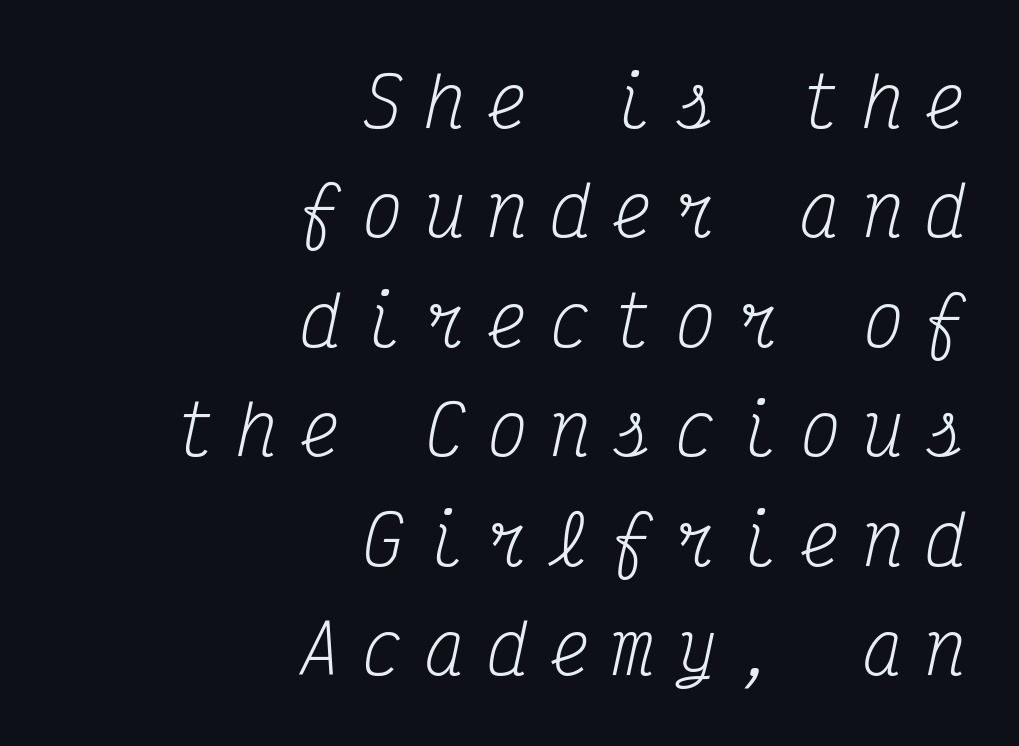
The image shows 68 px regular-weight, condensed serif type, italic (leaning right), monospaced; set right-aligned, normal line spacing (1.61x), unusually wide letter spacing (+0.32 em), not underlined; medium stroke contrast and a medium x-height.
